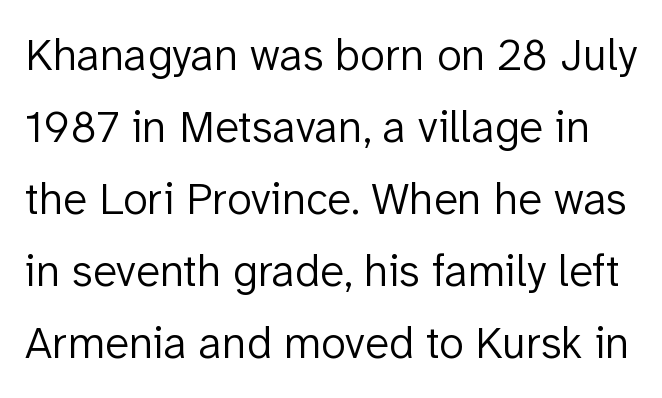
Think of a printed novel: that variable character pitch is what you see here. Decoration check: the copy has no underline. The face used here is rendered with its standard letterfit. Notice how descenders clear the ascenders below comfortably — that's standard leading.
